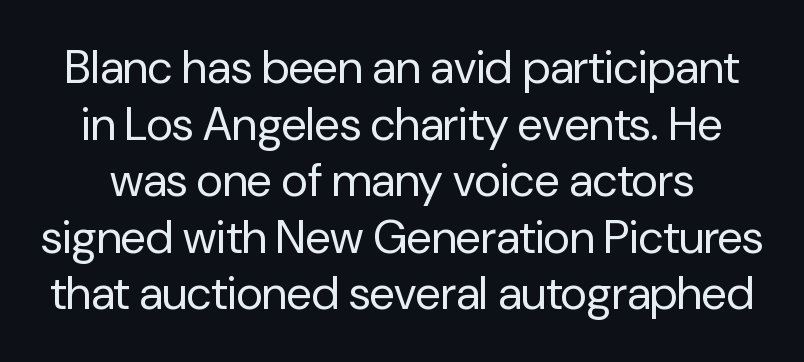
Is the type heavy? It reads as light-to-regular instead. Posture: straight, roman, zero tilt. Standard letterfit; no display-style spreading of the glyphs. Descender tails drop into unmarked territory. Font category for this specimen: sans-serif.
